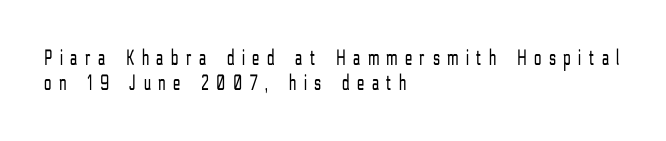
Underlining? Definitely not there. Is the block centered? No — it sits flush against the left margin. The passage shown has open, widely tracked lettering throughout. This sample trades vertical openness for compactness between lines. Ordinary non-slanted type is in use. The typesetting does not lean heavy: it is not bold.
